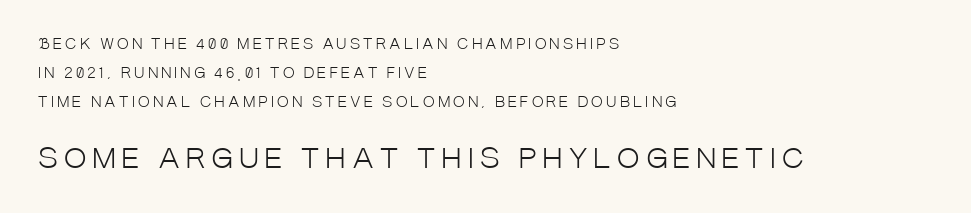
Rule under the text: the space is simply empty. Ink coverage per letter is moderate at most. How would I describe the line gaps? Wide and relaxed. Between these two stacked blocks, the lower one wins on size. The line texture is sparse and dotted thanks to wide tracking. A classic flush-left, rag-right setting is used for this passage.
